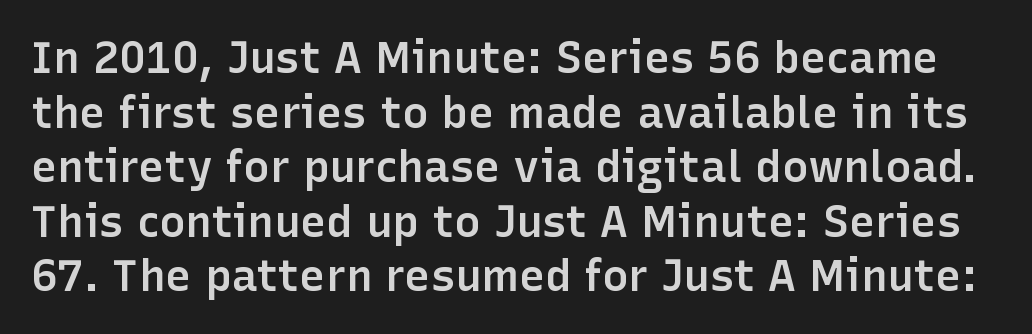
{"serif": "no", "italic": "no", "bold": "semi", "weight": "semibold", "width": "normal", "stroke_contrast": "low", "x_height": "medium", "monospaced": "no", "underline": "no", "line_spacing_ratio": 1.24, "letter_spacing": "normal", "letter_spacing_em": 0.0, "glyph_px": 44}
